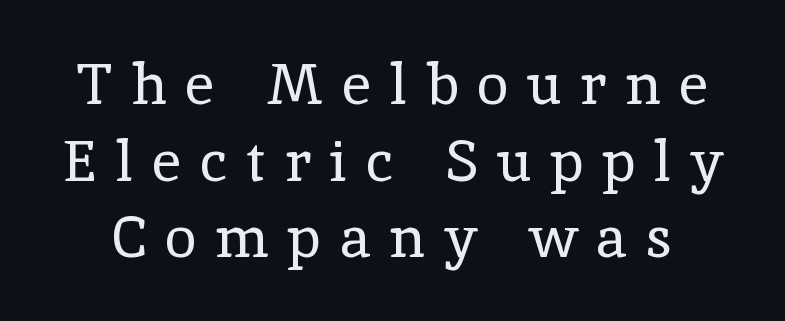
The image shows 58 px regular-weight serif type, upright; set normal line spacing (1.32x), unusually wide letter spacing (+0.32 em), not underlined; a medium x-height.
